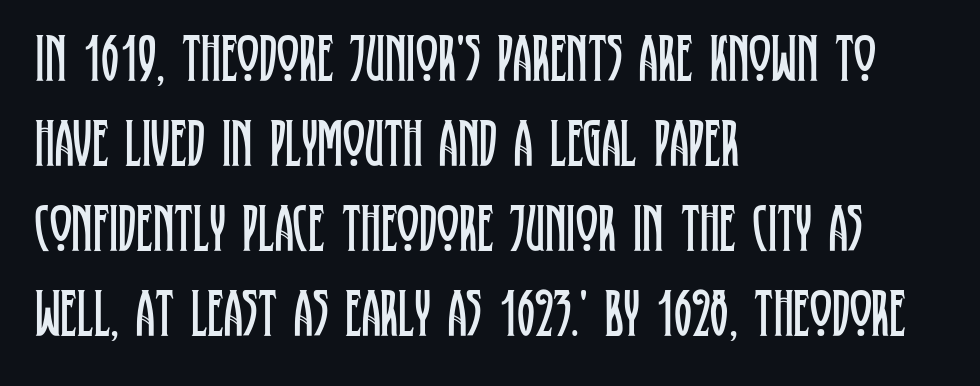
Q: Is the text bold? A: No.
Q: Is the text italic (slanted)? A: No, it is upright.
Q: Is the typeface a serif or a sans-serif typeface? A: Serif.
Q: Is the text underlined? A: No.
Q: How is the paragraph aligned? A: Left-aligned.
Q: Is the spacing between letters normal or unusually wide? A: Normal.
Q: Is the spacing between lines tight, normal or loose? A: Normal.
Q: Width (condensed, normal, or wide)? A: Condensed.
Q: Stroke contrast? A: Low.
Q: x-height? A: Large.
Q: Monospaced? A: No.
